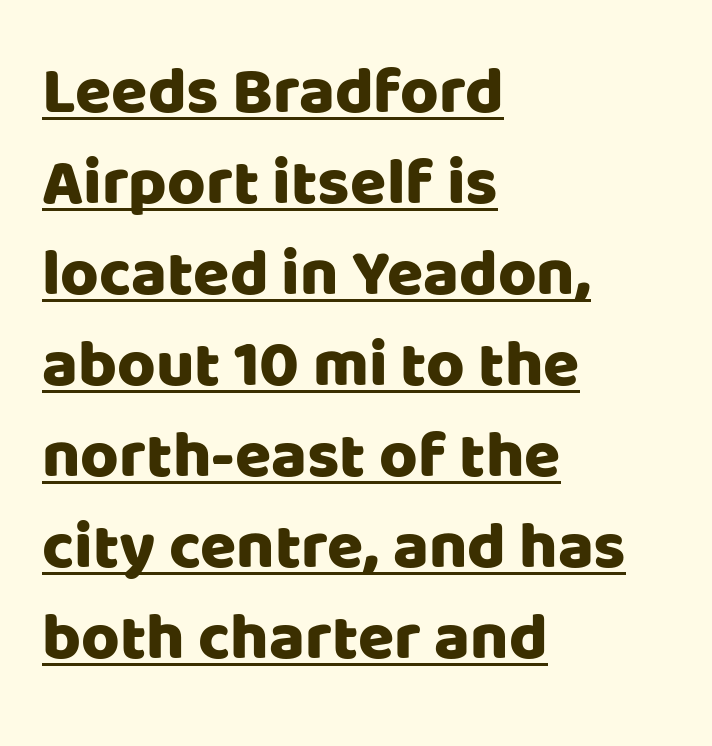
{"serif": "no", "italic": "no", "width": "normal", "stroke_contrast": "low", "x_height": "large", "monospaced": "no", "underline": "yes", "align": "left", "line_spacing": "normal", "line_spacing_ratio": 1.38, "letter_spacing": "normal", "letter_spacing_em": 0.0, "glyph_px": 66}
